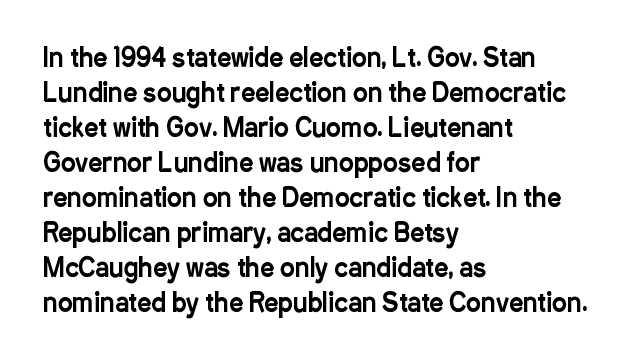
The rendering uses a moderate line-height, typical for paragraphs. A typesetter would call this zero additional tracking. Teacher's note: observe the even left margin — that is flush-left alignment. The string is rendered with underlining switched off. Posture: straight, roman, zero tilt.
